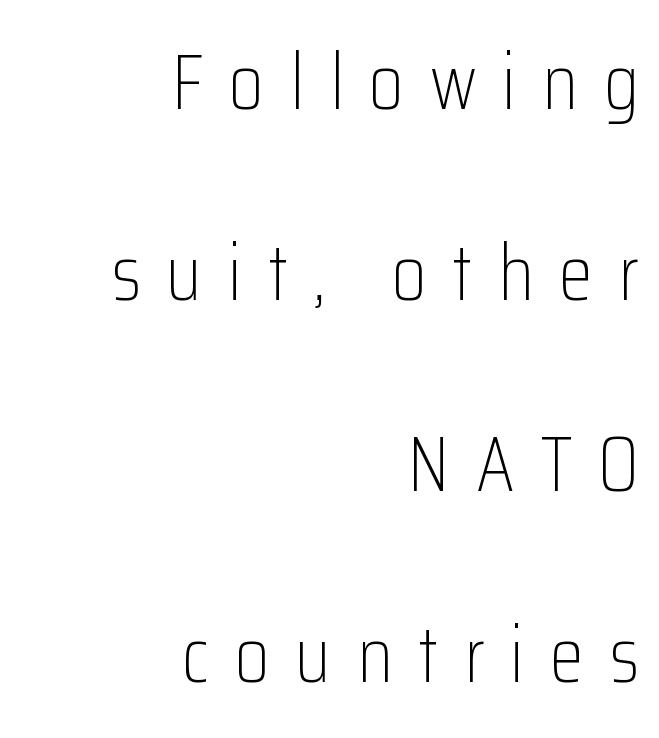
The image shows 78 px light, condensed sans-serif type, upright; set right-aligned, loose line spacing (2.45x), unusually wide letter spacing (+0.33 em), not underlined; low stroke contrast and a medium x-height.
